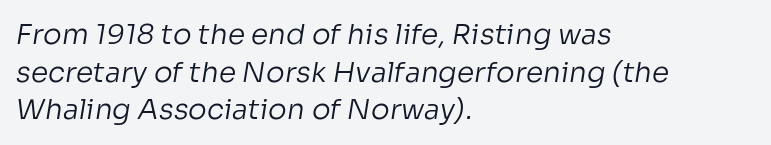
Classification — sans serif. This sample uses plain, unmodified letter spacing. Evenly set lines give the paragraph a standard silhouette. Left-aligned paragraph, ragged on the right.
